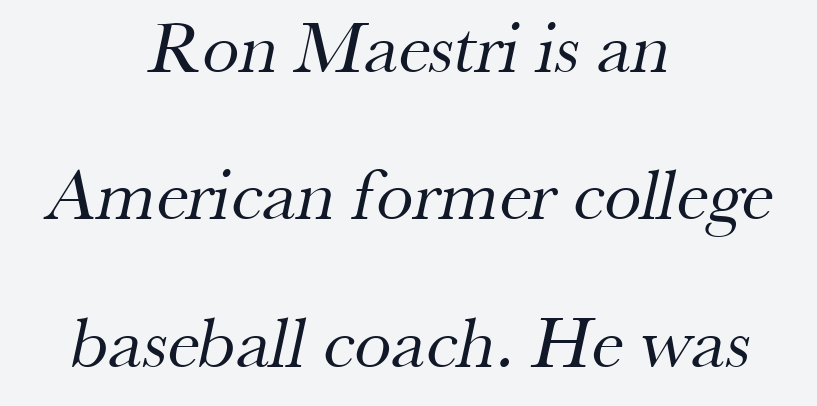
The image shows 74 px regular-weight serif type; set centered, loose line spacing (1.99x), normal letter spacing, not underlined; medium stroke contrast and a small x-height.
